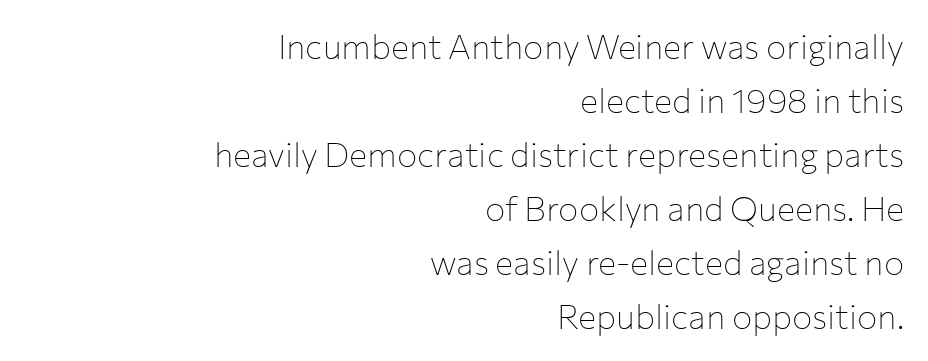
{"serif": "no", "italic": "no", "bold": "no", "weight": "thin", "width": "normal", "stroke_contrast": "low", "x_height": "medium", "monospaced": "no", "underline": "no", "align": "right", "line_spacing": "normal", "line_spacing_ratio": 1.59, "letter_spacing": "normal", "letter_spacing_em": 0.0, "glyph_px": 34}
